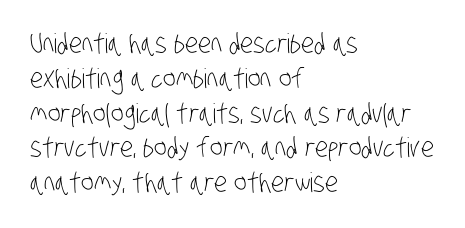
This rendering uses left alignment, leaving the right contour irregular. The cut favours lightness, reaching ordinary text weight at its darkest. Just letters on the line, the space beneath them empty. Inter-character spacing is left at the font's built-in metrics. Normally led — the rows are evenly, conventionally spaced.
